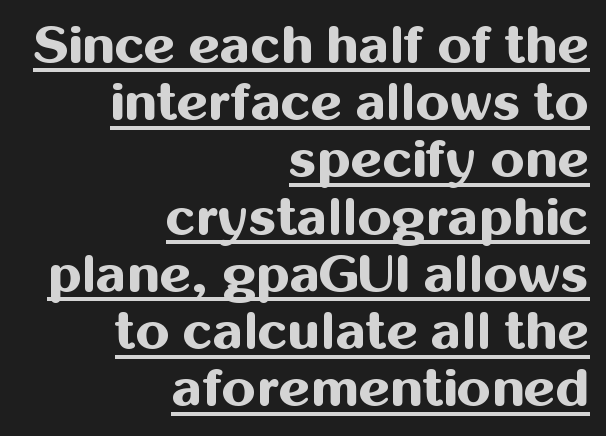
Q: Is the text bold? A: Yes.
Q: Is the text italic (slanted)? A: No, it is upright.
Q: Is the typeface a serif or a sans-serif typeface? A: Sans-serif.
Q: Is the text underlined? A: Yes.
Q: How is the paragraph aligned? A: Right-aligned.
Q: Is the spacing between letters normal or unusually wide? A: Normal.
Q: Is the spacing between lines tight, normal or loose? A: Tight.
Q: Width (condensed, normal, or wide)? A: Normal.
Q: Stroke contrast? A: Medium.
Q: x-height? A: Medium.
Q: Monospaced? A: No.
